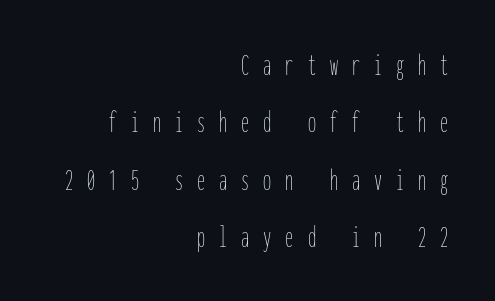
{"italic": "no", "bold": "no", "weight": "thin", "width": "condensed", "stroke_contrast": "low", "x_height": "medium", "monospaced": "yes", "underline": "no", "align": "right", "line_spacing_ratio": 1.79, "letter_spacing": "wide", "letter_spacing_em": 0.44, "glyph_px": 32}
